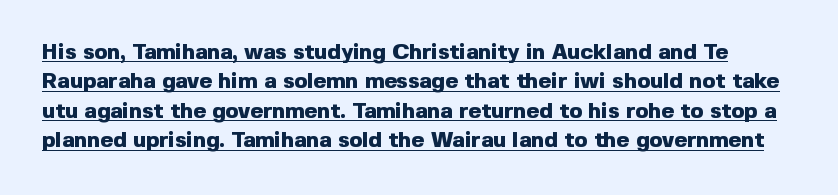
{"italic": "no", "bold": "yes", "underline": "yes", "line_spacing": "normal", "line_spacing_ratio": 1.34, "letter_spacing": "normal", "letter_spacing_em": 0.0, "glyph_px": 22}
